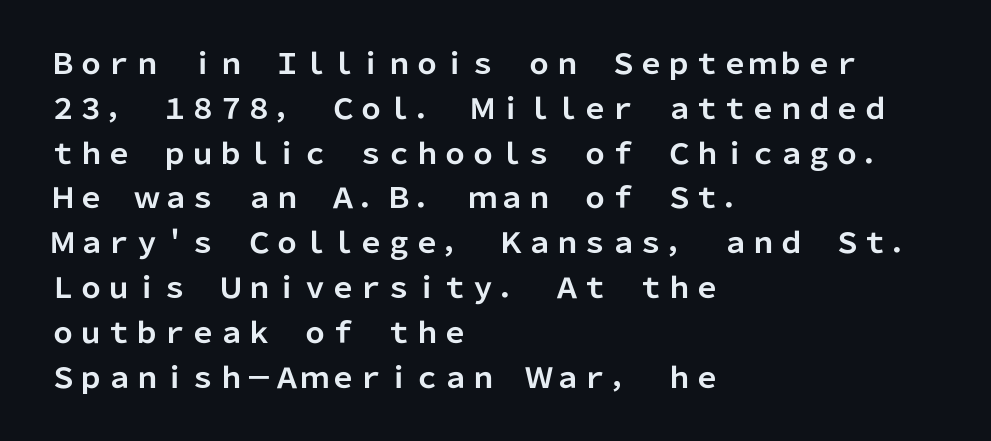
Rule under the text: the space is simply empty. Spacing verdict: proportional, widths tailored to each character. Posture: upright roman. Students, note that the glyphs here touch the page at normal intervals. Notice how the passage keeps a crisp vertical edge on the left only. Observe the absence of serifs on each vertical stroke in this sample.
